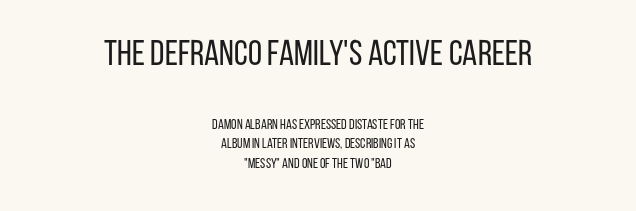
The image shows 36 px regular-weight, condensed sans-serif type, upright; set centered, normal line spacing (1.41x), normal letter spacing, not underlined; the first (top) block is 2.57x larger; low stroke contrast and a large x-height.
